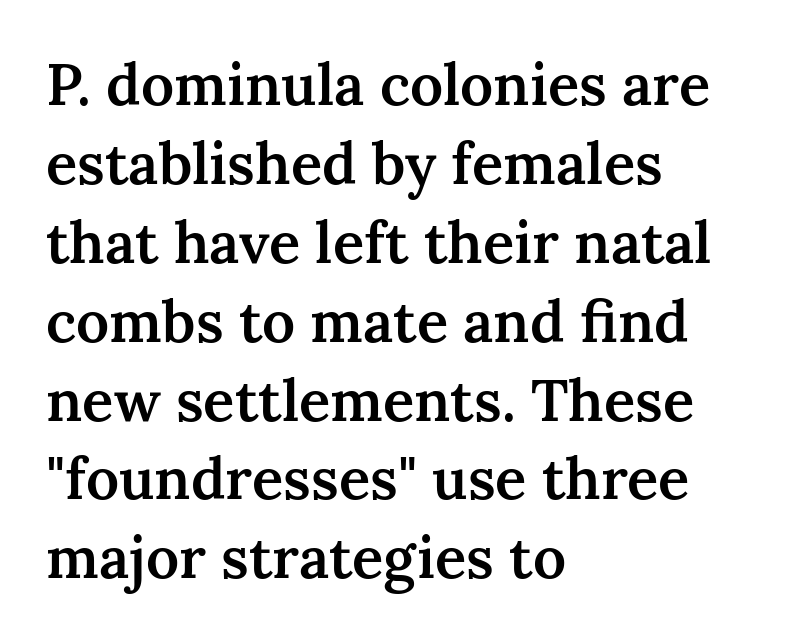
Q: Is the text bold? A: Semi-bold.
Q: Is the text italic (slanted)? A: No, it is upright.
Q: Is the typeface a serif or a sans-serif typeface? A: Serif.
Q: Is the text underlined? A: No.
Q: How is the paragraph aligned? A: Left-aligned.
Q: Is the spacing between letters normal or unusually wide? A: Normal.
Q: Is the spacing between lines tight, normal or loose? A: Normal.
Q: Width (condensed, normal, or wide)? A: Normal.
Q: Stroke contrast? A: Medium.
Q: x-height? A: Medium.
Q: Monospaced? A: No.
